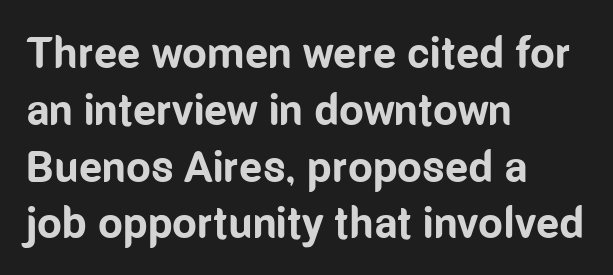
Q: Is the text bold? A: Yes.
Q: Is the text italic (slanted)? A: No, it is upright.
Q: Is the typeface a serif or a sans-serif typeface? A: Sans-serif.
Q: Is the text underlined? A: No.
Q: How is the paragraph aligned? A: Left-aligned.
Q: Is the spacing between letters normal or unusually wide? A: Normal.
Q: Is the spacing between lines tight, normal or loose? A: Normal.
Q: Width (condensed, normal, or wide)? A: Condensed.
Q: Stroke contrast? A: Low.
Q: x-height? A: Medium.
Q: Monospaced? A: No.
